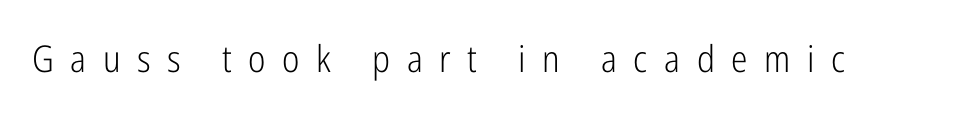
The image shows 37 px light, condensed sans-serif type, upright; set unusually wide letter spacing (+0.45 em), not underlined; low stroke contrast and a medium x-height.
